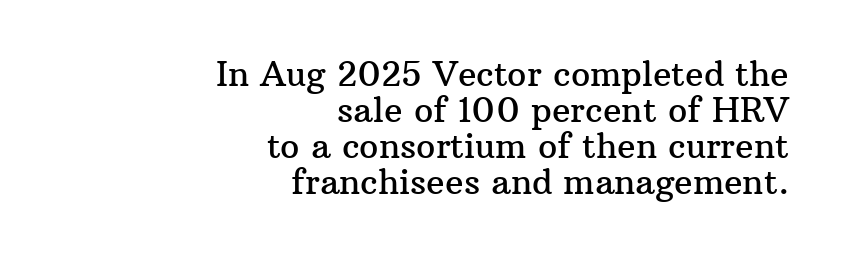
{"serif": "yes", "italic": "no", "width": "normal", "stroke_contrast": "medium", "x_height": "medium", "monospaced": "no", "underline": "no", "align": "right", "line_spacing": "tight", "line_spacing_ratio": 1.06, "letter_spacing": "normal", "letter_spacing_em": 0.0, "glyph_px": 34}
